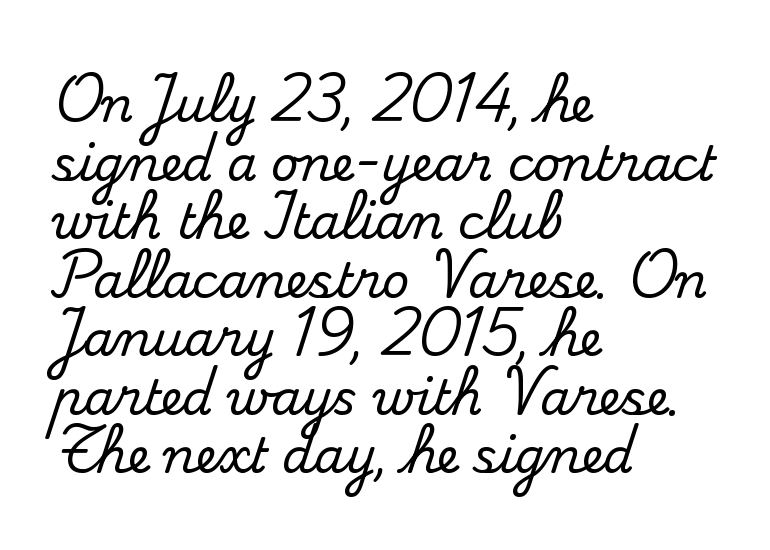
Q: Is the text italic (slanted)? A: Yes.
Q: Is the text underlined? A: No.
Q: How is the paragraph aligned? A: Left-aligned.
Q: Is the spacing between letters normal or unusually wide? A: Normal.
Q: Width (condensed, normal, or wide)? A: Normal.
Q: Stroke contrast? A: Medium.
Q: x-height? A: Small.
Q: Monospaced? A: No.
